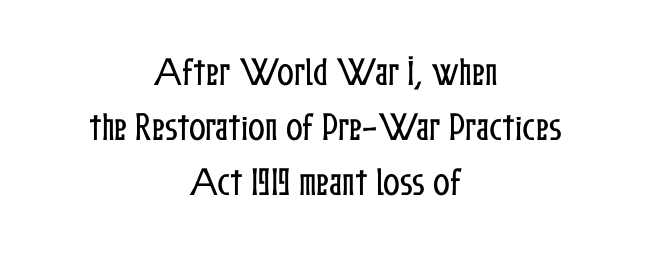
A typesetter would call this zero additional tracking. Each line is balanced around a shared central axis. The typography opts for an upright posture over an oblique one. Underline: absent.
